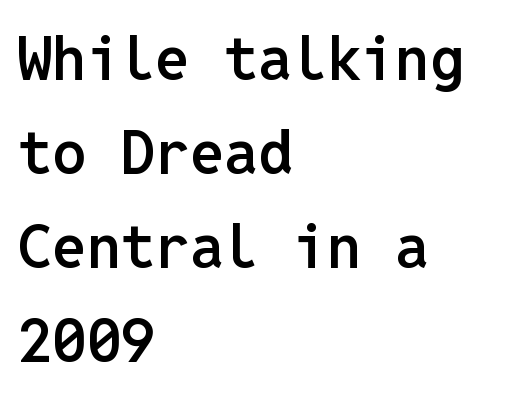
Q: Is the text bold? A: Semi-bold.
Q: Is the text italic (slanted)? A: No, it is upright.
Q: Is the typeface a serif or a sans-serif typeface? A: Sans-serif.
Q: Is the text underlined? A: No.
Q: How is the paragraph aligned? A: Left-aligned.
Q: Is the spacing between letters normal or unusually wide? A: Normal.
Q: Is the spacing between lines tight, normal or loose? A: Normal.
Q: Width (condensed, normal, or wide)? A: Normal.
Q: Stroke contrast? A: Low.
Q: x-height? A: Medium.
Q: Monospaced? A: Yes.
